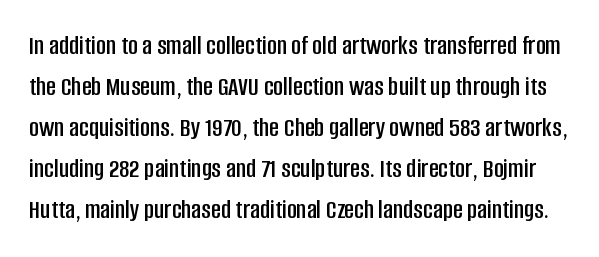
Q: Is the text italic (slanted)? A: No, it is upright.
Q: Is the text underlined? A: No.
Q: Is the spacing between letters normal or unusually wide? A: Normal.
Q: Is the spacing between lines tight, normal or loose? A: Normal.
